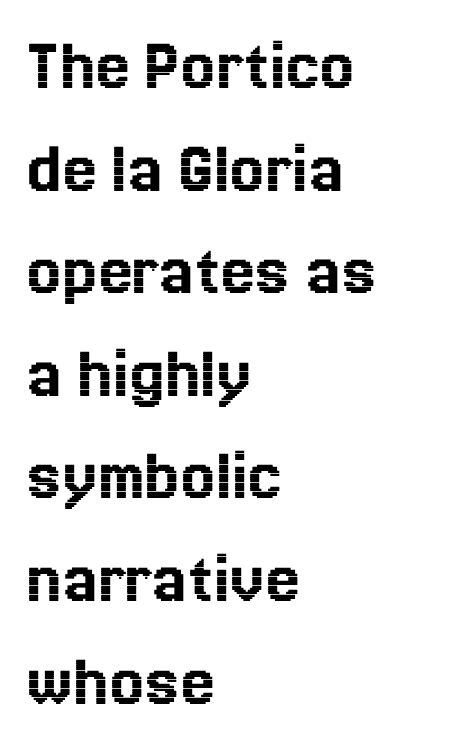
Honestly, the row spacing looks completely unremarkable. Standard letterfit; no display-style spreading of the glyphs. Style check: upright. The typesetter chose a ragged-right arrangement here. A clean baseline with only descenders dipping below it. Proportional: the letters do not fall into vertical columns.
